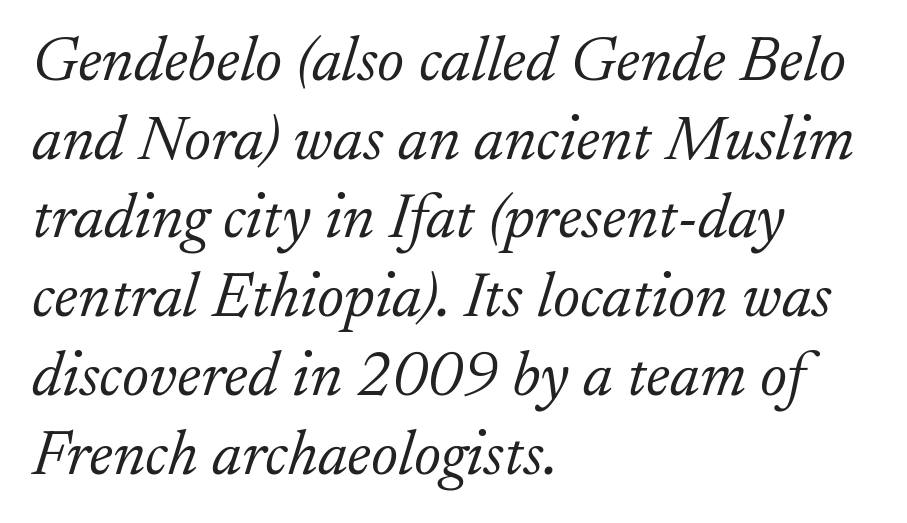
Would a proofreader flag this as italicized? Yes. The line texture is even and compact thanks to regular tracking. You can tell from the footed stems that serif type was used. Teacher's note: observe the even left margin — that is flush-left alignment.
